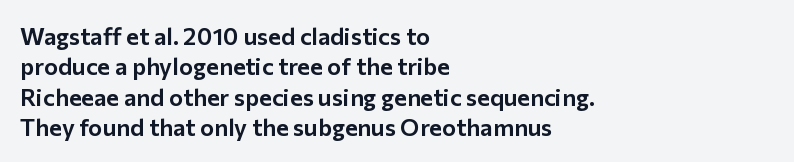
Unmarked baselines from the first word to the last. Short and long lines alike share a common starting point at left. The horizontal fit of the characters is conventional and even. Leading matches the norm, producing a regular column. In terms of posture, this sample is upright.
